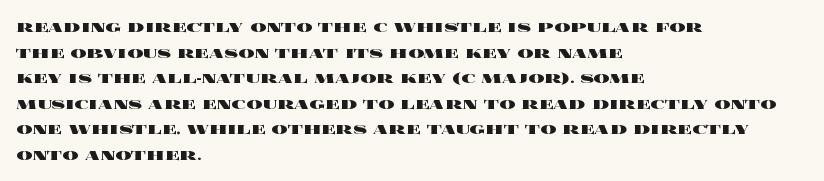
{"italic": "no", "bold": "yes", "underline": "no", "align": "left", "line_spacing": "normal", "line_spacing_ratio": 1.28, "letter_spacing": "normal", "letter_spacing_em": 0.0, "glyph_px": 20}
